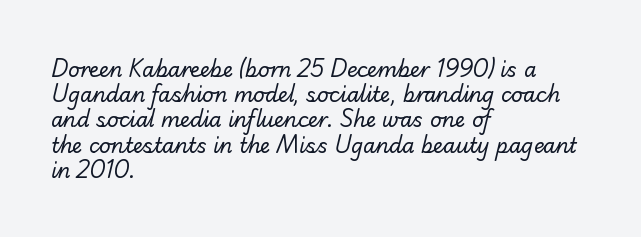
The tracking reads as untouched default to a designer's eye. The ragged edge is on the right, which tells us the setting is flush left. Think standard paragraph weight, or any step lighter than that. The rendering uses a moderate line-height, typical for paragraphs.
